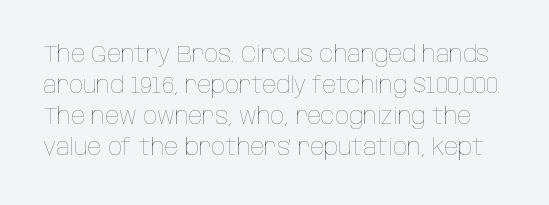
Stroke thickness stays within the range of a standard reading face or lighter. The passage shown stacks its lines at a standard gap. A typesetter would mark this as roman, not italic. The zone under the glyphs is completely vacant.
